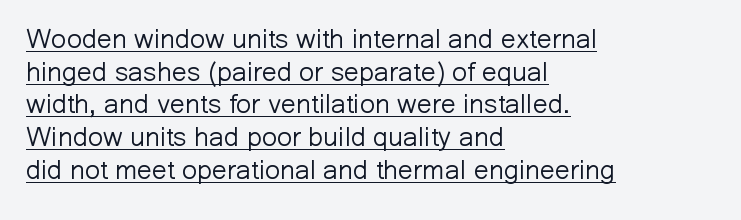
{"italic": "no", "bold": "no", "underline": "yes", "align": "left", "line_spacing_ratio": 1.21, "letter_spacing": "normal", "letter_spacing_em": 0.0, "glyph_px": 27}
